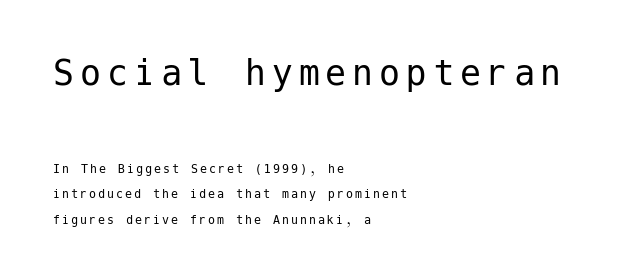
Has an underline been added? It has not. Vertical strokes here are truly vertical. Block one is the big one; block two sits smaller underneath. The rendering shows plain stroke endings on the letterforms — a sans-serif design. The passage shown is not bold in any degree. Casual observation: everything's shoved over to the left.
